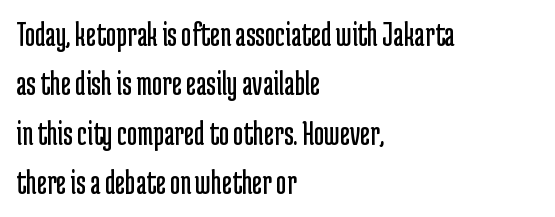
{"serif": "no", "italic": "no", "bold": "no", "weight": "regular", "width": "condensed", "stroke_contrast": "low", "x_height": "medium", "monospaced": "no", "underline": "no", "align": "left", "line_spacing": "normal", "line_spacing_ratio": 1.41, "letter_spacing": "normal", "letter_spacing_em": 0.0, "glyph_px": 35}
